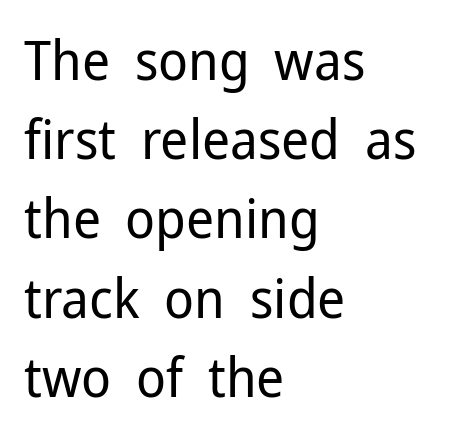
Q: Is the text bold? A: No.
Q: Is the text italic (slanted)? A: No, it is upright.
Q: Is the typeface a serif or a sans-serif typeface? A: Sans-serif.
Q: Is the text underlined? A: No.
Q: How is the paragraph aligned? A: Left-aligned.
Q: Is the spacing between letters normal or unusually wide? A: Normal.
Q: Is the spacing between lines tight, normal or loose? A: Normal.
Q: Width (condensed, normal, or wide)? A: Normal.
Q: Stroke contrast? A: Low.
Q: x-height? A: Medium.
Q: Monospaced? A: No.
